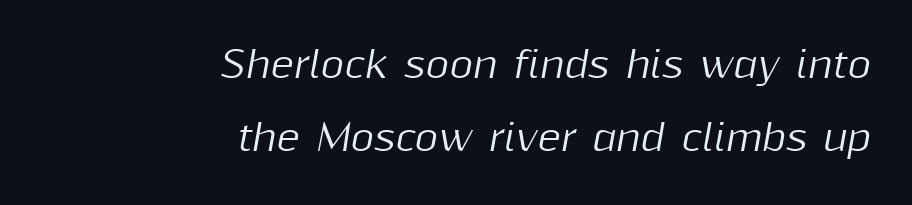
The image shows 36 px text type, italic (leaning right); set right-aligned, loose line spacing (2.03x), normal letter spacing, not underlined; medium stroke contrast and a medium x-height.
